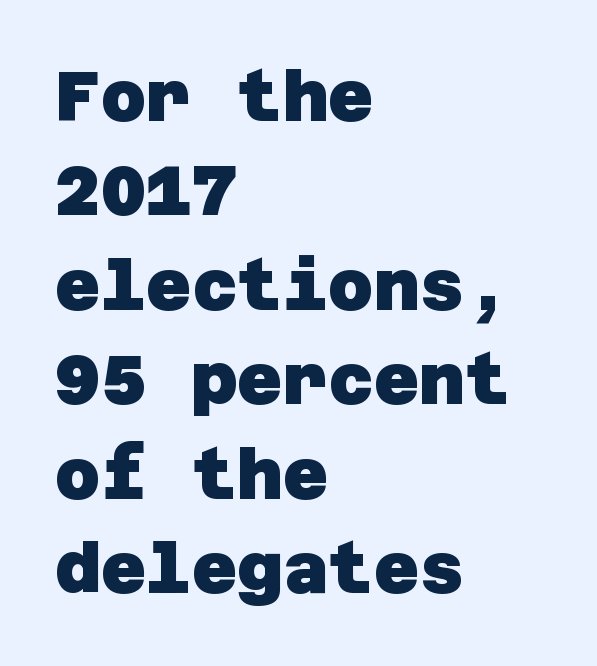
{"serif": "no", "bold": "yes", "weight": "heavy", "width": "normal", "stroke_contrast": "low", "x_height": "large", "underline": "no", "align": "left", "line_spacing": "normal", "line_spacing_ratio": 1.35, "letter_spacing": "normal", "letter_spacing_em": 0.0, "glyph_px": 70}
